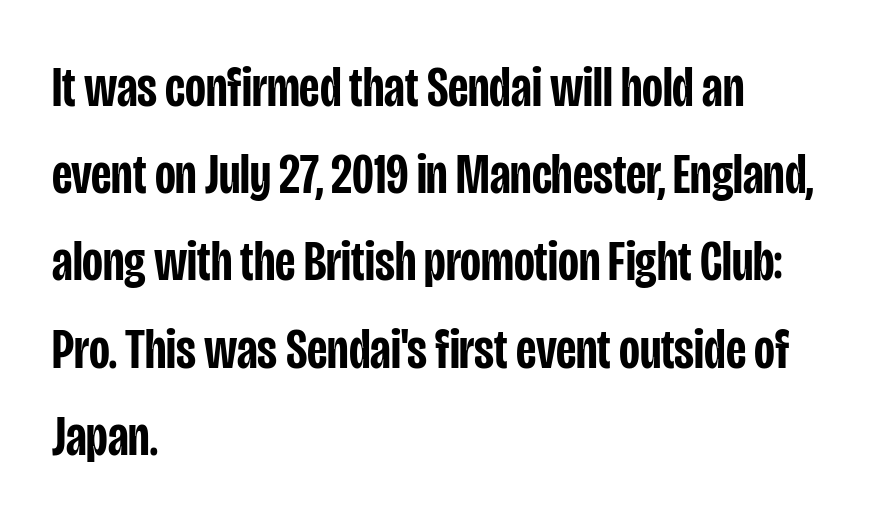
The image shows 57 px semibold, condensed sans-serif type, upright; set left-aligned, normal line spacing (1.53x), normal letter spacing, not underlined; low stroke contrast and a large x-height.
